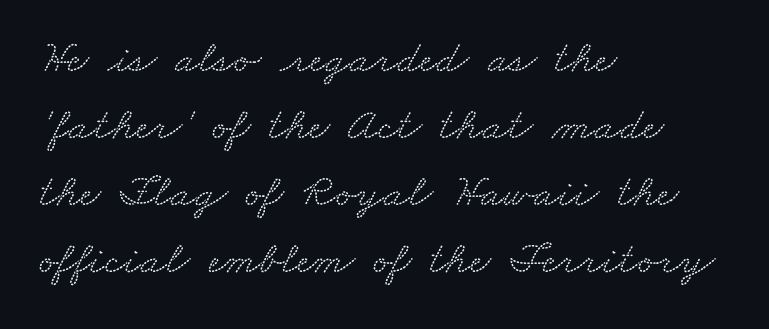
The rendering uses natural spacing where letterforms have individual widths. The rows are spaced the way most documents space them. This sample uses plain, unmodified letter spacing. Beneath every word, the page is bare. The rendering anchors every line to the left-hand side. Look at the bottom of the vertical strokes: they flare into serifs here.
